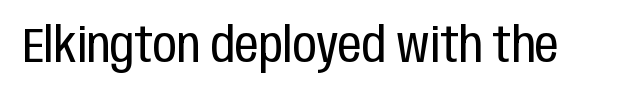
The image shows 48 px regular-weight, condensed sans-serif type, upright; set normal letter spacing, not underlined; low stroke contrast and a large x-height.
